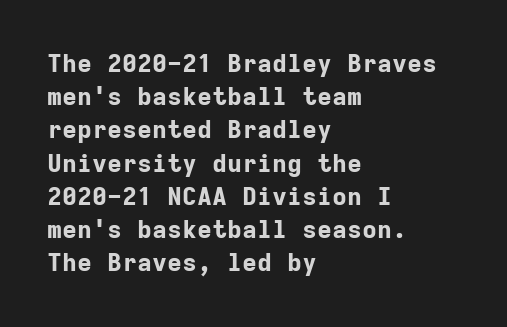
The image shows 25 px bold type, upright; set left-aligned, normal line spacing (1.33x), normal letter spacing, not underlined.
